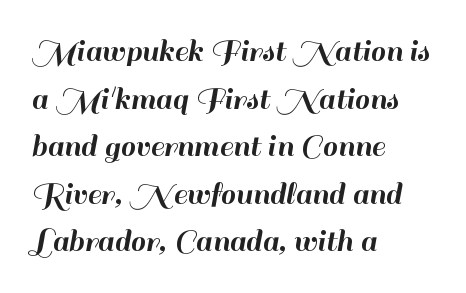
The rendering anchors every line to the left-hand side. In terms of letterspacing, this is plain default setting. Any mark beneath the type? The region is blank.
